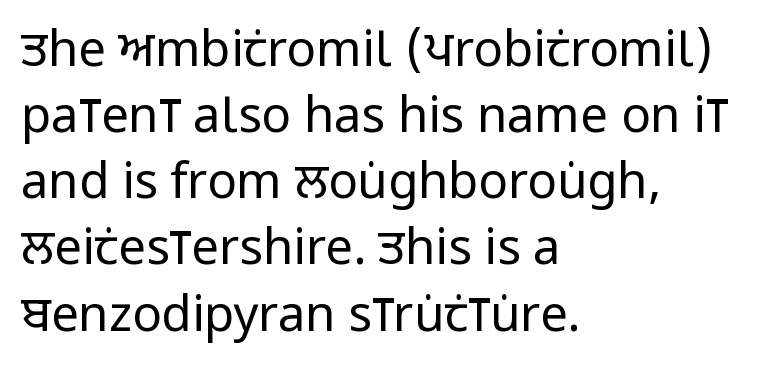
The image shows 49 px regular-weight, condensed sans-serif type, upright; set left-aligned, normal line spacing (1.35x), normal letter spacing, not underlined; low stroke contrast and a large x-height.
